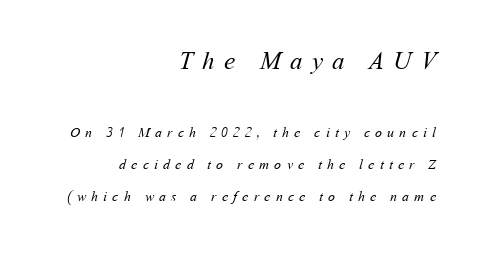
The image shows 25 px text type; set right-aligned, loose line spacing (2.28x), unusually wide letter spacing (+0.37 em), not underlined; the first (top) block is 1.79x larger.
